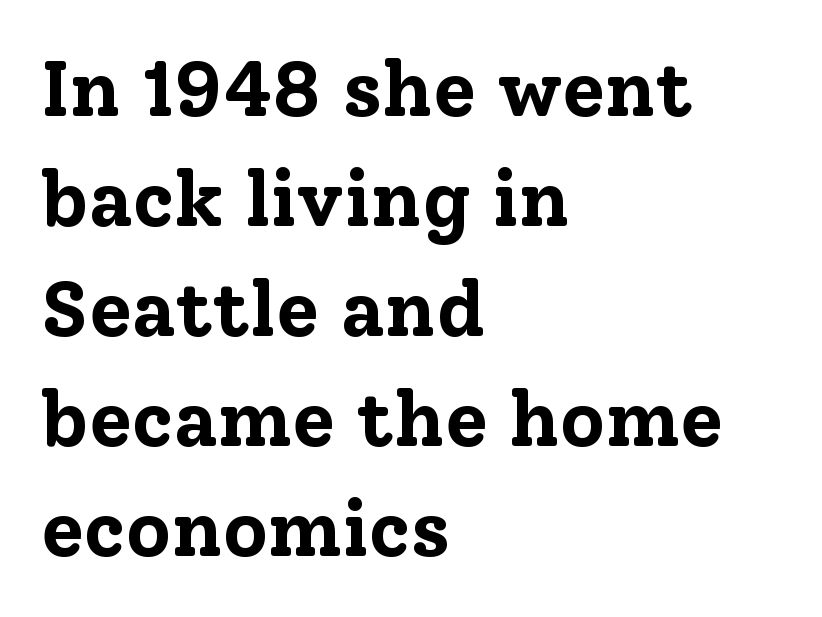
Rows of type keep a routine distance in the vertical direction. Stroke terminals: seriffed. Leftover space on each line is placed entirely after the last word. This sample uses plain, unmodified letter spacing.
